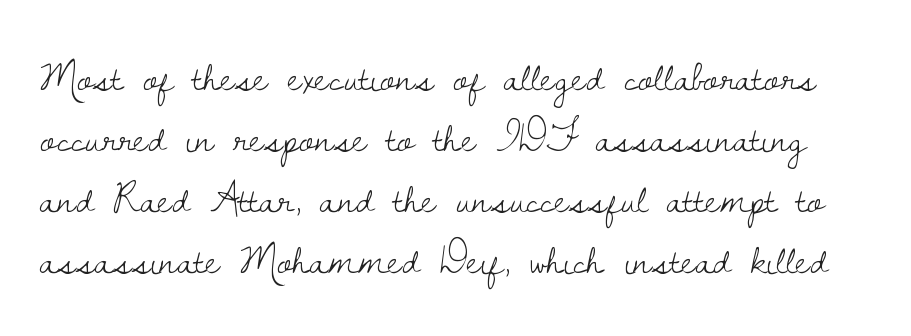
Q: Is the text bold? A: No.
Q: Is the text italic (slanted)? A: Yes.
Q: Is the typeface a serif or a sans-serif typeface? A: Serif.
Q: Is the text underlined? A: No.
Q: Is the spacing between letters normal or unusually wide? A: Normal.
Q: Is the spacing between lines tight, normal or loose? A: Normal.
Q: Width (condensed, normal, or wide)? A: Normal.
Q: Stroke contrast? A: Low.
Q: x-height? A: Small.
Q: Monospaced? A: No.
